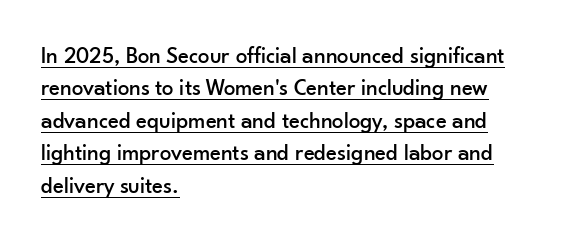
Q: Is the text italic (slanted)? A: No, it is upright.
Q: Is the text underlined? A: Yes.
Q: How is the paragraph aligned? A: Left-aligned.
Q: Is the spacing between letters normal or unusually wide? A: Normal.
Q: Is the spacing between lines tight, normal or loose? A: Normal.
